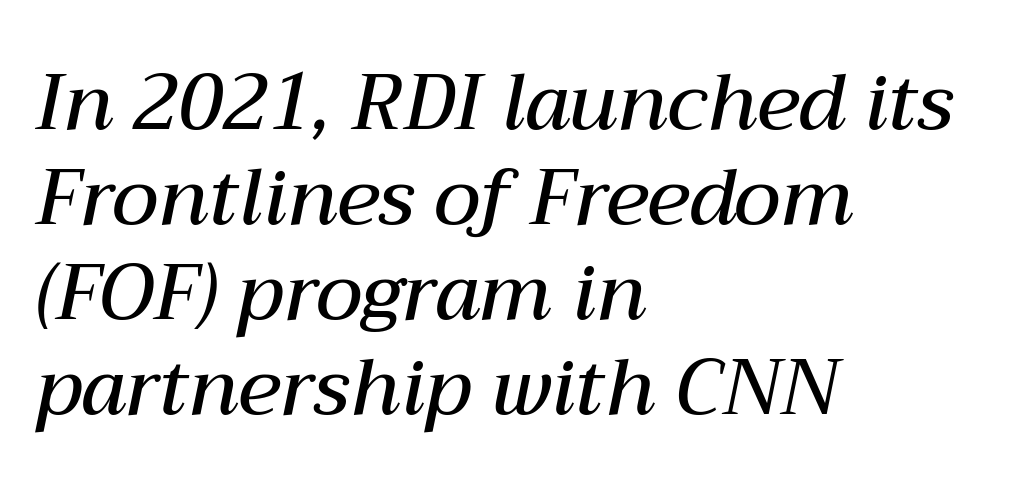
{"italic": "yes", "lean": "right", "slant_degrees": 12, "bold": "semi", "weight": "semibold", "width": "normal", "stroke_contrast": "medium", "x_height": "medium", "monospaced": "no", "underline": "no", "align": "left", "line_spacing_ratio": 1.22, "letter_spacing": "normal", "letter_spacing_em": 0.0, "glyph_px": 78}
